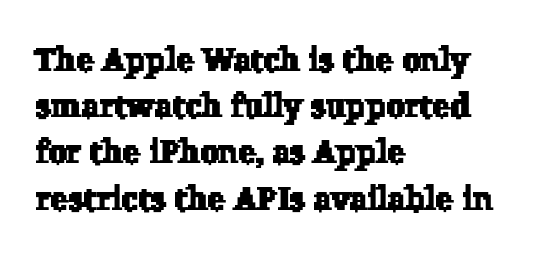
Q: Is the typeface a serif or a sans-serif typeface? A: Serif.
Q: Is the text underlined? A: No.
Q: How is the paragraph aligned? A: Left-aligned.
Q: Is the spacing between letters normal or unusually wide? A: Normal.
Q: Is the spacing between lines tight, normal or loose? A: Normal.
Q: Width (condensed, normal, or wide)? A: Normal.
Q: Stroke contrast? A: Low.
Q: x-height? A: Medium.
Q: Monospaced? A: No.
